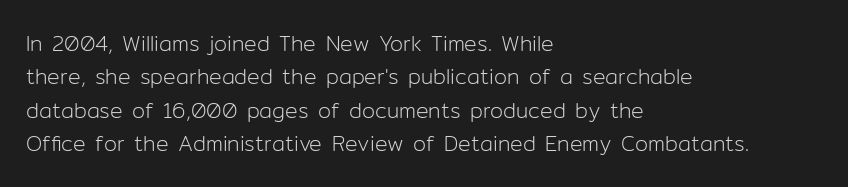
{"italic": "no", "bold": "no", "underline": "no", "align": "left", "line_spacing": "normal", "line_spacing_ratio": 1.59, "letter_spacing": "normal", "letter_spacing_em": 0.0, "glyph_px": 21}
